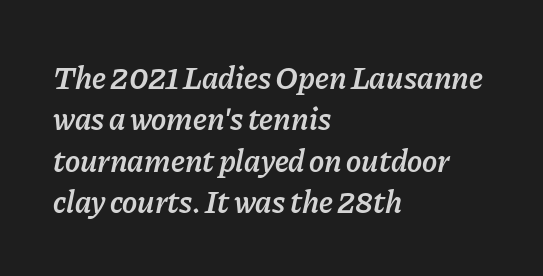
The image shows 32 px semibold type, italic (leaning right); set left-aligned, normal line spacing (1.29x), normal letter spacing, not underlined; low stroke contrast and a medium x-height.
